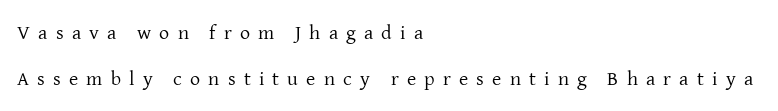
{"italic": "no", "bold": "no", "underline": "no", "align": "left", "line_spacing": "loose", "line_spacing_ratio": 2.31, "letter_spacing": "wide", "letter_spacing_em": 0.41, "glyph_px": 20}
